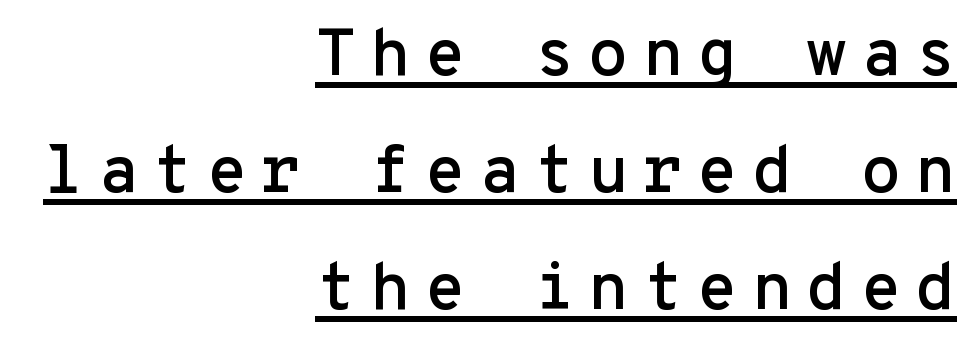
The setting favours the right margin, as signatures and pull-quotes sometimes do. The gaps between neighbouring characters are conspicuously large. Each letter, wide or thin by design, is forced into the same width here. The rendering uses the underline text-decoration. Does the type have serifs? No, each stem ends abruptly. Quick note: not italic, upright.
